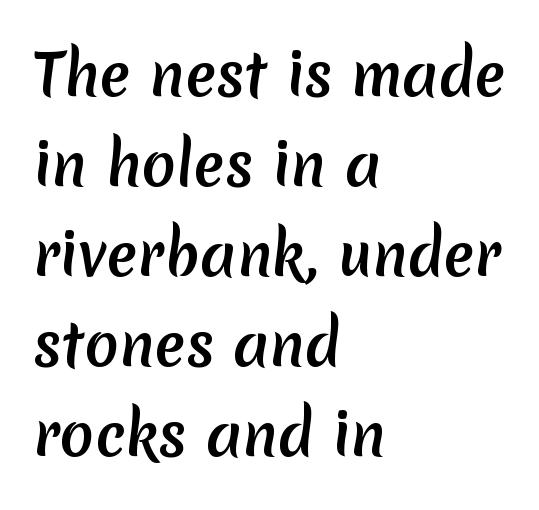
Q: Is the text bold? A: Yes.
Q: Is the typeface a serif or a sans-serif typeface? A: Sans-serif.
Q: Is the text underlined? A: No.
Q: How is the paragraph aligned? A: Left-aligned.
Q: Is the spacing between letters normal or unusually wide? A: Normal.
Q: Is the spacing between lines tight, normal or loose? A: Normal.
Q: Width (condensed, normal, or wide)? A: Normal.
Q: Stroke contrast? A: Low.
Q: x-height? A: Medium.
Q: Monospaced? A: No.
